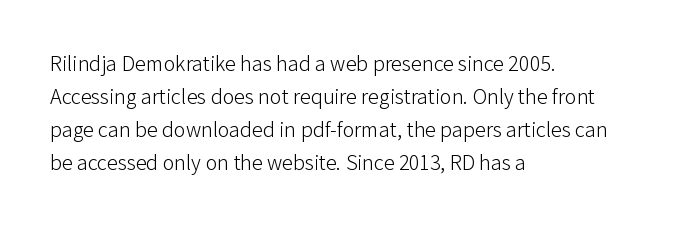
The image shows 22 px text type, upright; set left-aligned, normal line spacing (1.5x), normal letter spacing, not underlined.
